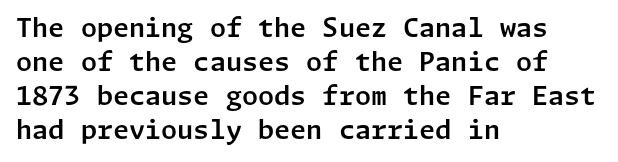
The passage is arranged the way most books set body copy — flush left. This is roman type, the default non-slanted kind. The rows are spaced the way most documents space them. The letterforms sit shoulder to shoulder at normal distance. Honestly, there is no underline to notice here at all.
